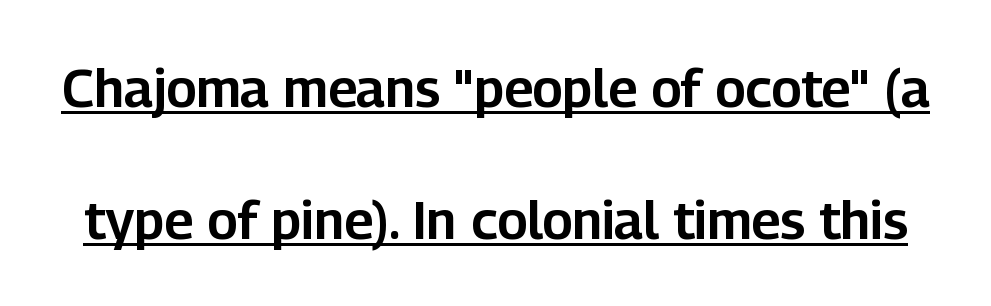
Q: Is the text italic (slanted)? A: No, it is upright.
Q: Is the typeface a serif or a sans-serif typeface? A: Sans-serif.
Q: Is the text underlined? A: Yes.
Q: Is the spacing between letters normal or unusually wide? A: Normal.
Q: Is the spacing between lines tight, normal or loose? A: Loose.
Q: Width (condensed, normal, or wide)? A: Normal.
Q: Stroke contrast? A: Low.
Q: x-height? A: Medium.
Q: Monospaced? A: No.
